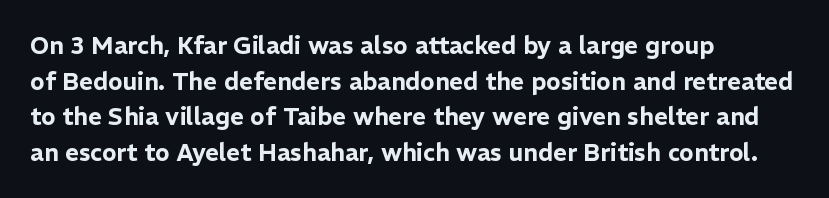
Q: Is the text italic (slanted)? A: No, it is upright.
Q: Is the text underlined? A: No.
Q: How is the paragraph aligned? A: Left-aligned.
Q: Is the spacing between letters normal or unusually wide? A: Normal.
Q: Is the spacing between lines tight, normal or loose? A: Normal.
